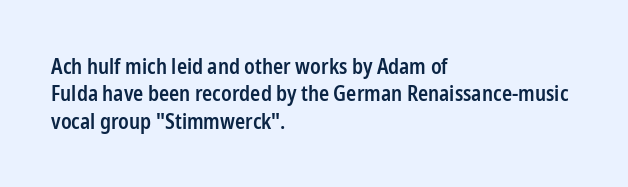
Line beginnings align vertically; line endings do not. Weight: semibold (demi). Tracking here is standard; glyphs follow each other at the usual distance. If you drew a line through each stem, it would be perfectly vertical. Has an underline been added? It has not.
